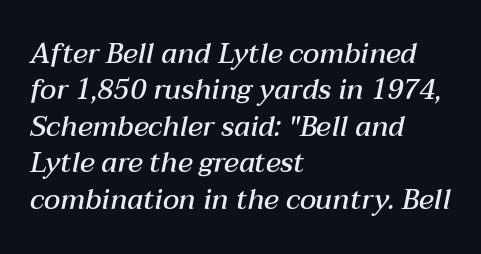
{"italic": "yes", "lean": "right", "slant_degrees": 12, "bold": "semi", "weight": "semibold", "width": "normal", "stroke_contrast": "medium", "x_height": "medium", "monospaced": "no", "underline": "no", "align": "left", "line_spacing": "normal", "line_spacing_ratio": 1.3, "letter_spacing": "normal", "letter_spacing_em": 0.0, "glyph_px": 28}
